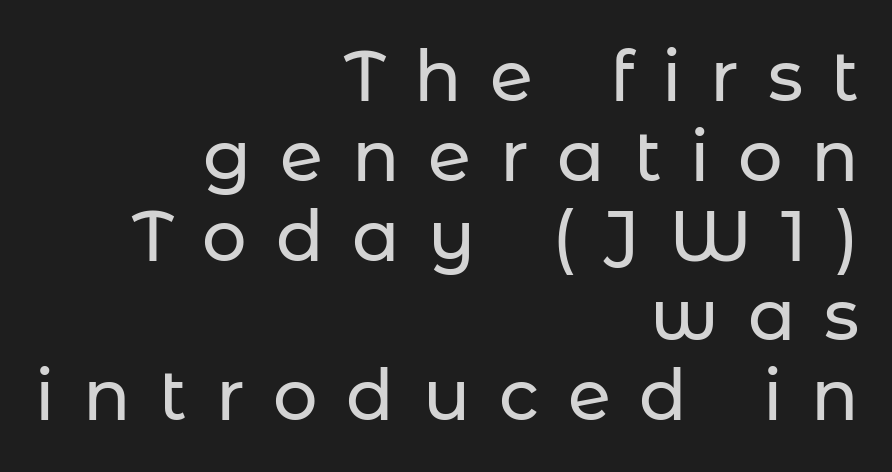
{"serif": "no", "italic": "no", "width": "normal", "stroke_contrast": "low", "x_height": "medium", "monospaced": "no", "underline": "no", "align": "right", "line_spacing": "tight", "line_spacing_ratio": 1.14, "letter_spacing": "wide", "letter_spacing_em": 0.41, "glyph_px": 70}
